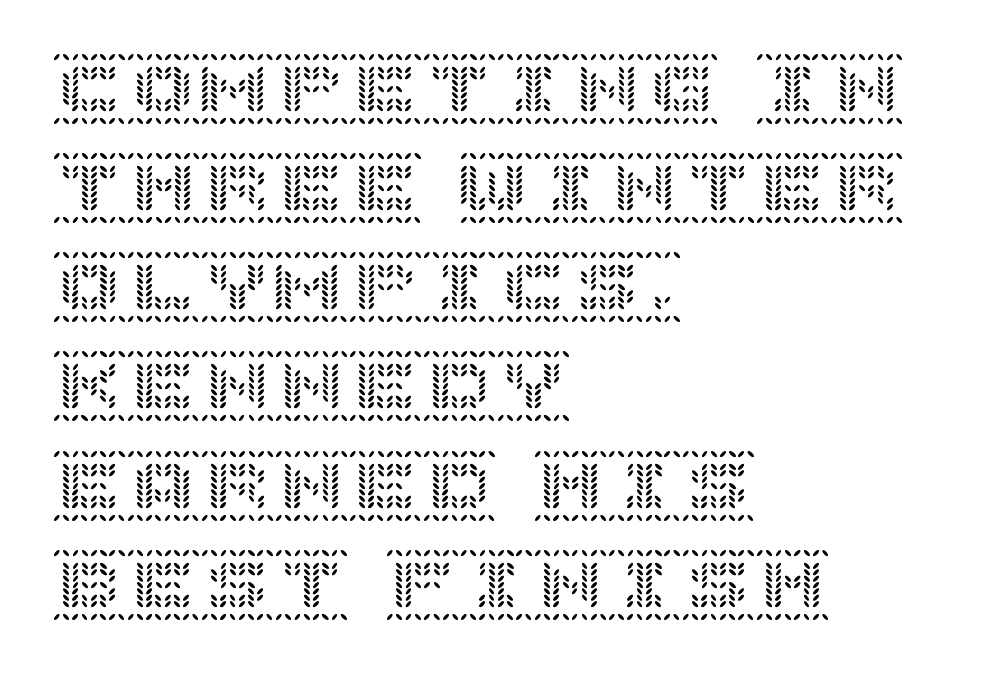
Q: Is the text italic (slanted)? A: No, it is upright.
Q: Is the text underlined? A: No.
Q: How is the paragraph aligned? A: Left-aligned.
Q: Is the spacing between letters normal or unusually wide? A: Normal.
Q: Is the spacing between lines tight, normal or loose? A: Normal.
Q: Width (condensed, normal, or wide)? A: Normal.
Q: x-height? A: Large.
